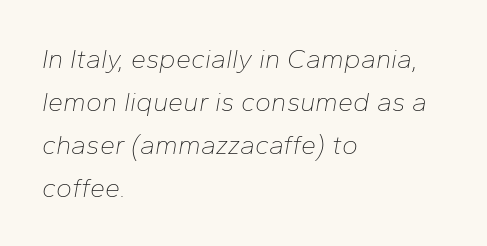
These lines keep a tight, regular rhythm from letter to letter. Weight: regular or lighter. The setting favours the left margin, as ordinary paragraphs usually do. Observe the lean: these are italic letterforms. Lines of text with bare space underneath. The space between consecutive lines is moderate.
